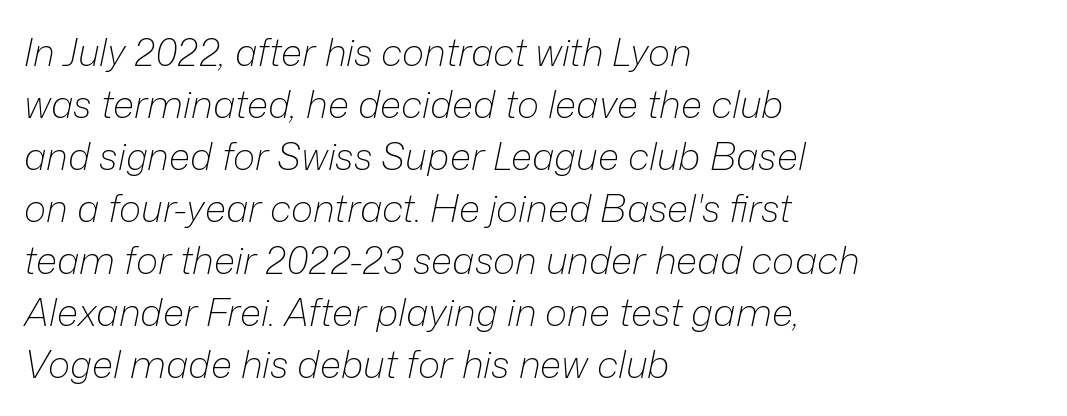
The letterforms sit shoulder to shoulder at normal distance. No heavy texture on the line: the type isn't bold. The rendering uses natural spacing where letterforms have individual widths. Reading down the column, the eye jumps a familiar distance to each next line.
